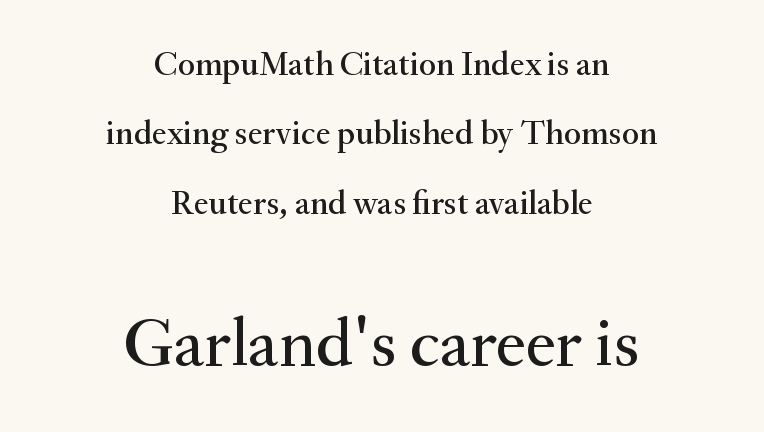
The image shows 69 px serif type, upright; set centered, loose line spacing (2.04x), normal letter spacing, not underlined; the second (bottom) block is 2.03x larger; medium stroke contrast and a small x-height.
